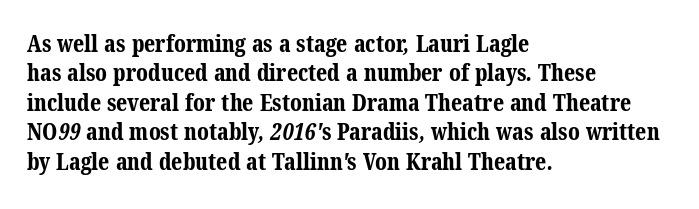
{"bold": "yes", "underline": "no", "align": "left", "line_spacing": "normal", "line_spacing_ratio": 1.28, "letter_spacing": "normal", "letter_spacing_em": 0.0, "glyph_px": 23}
